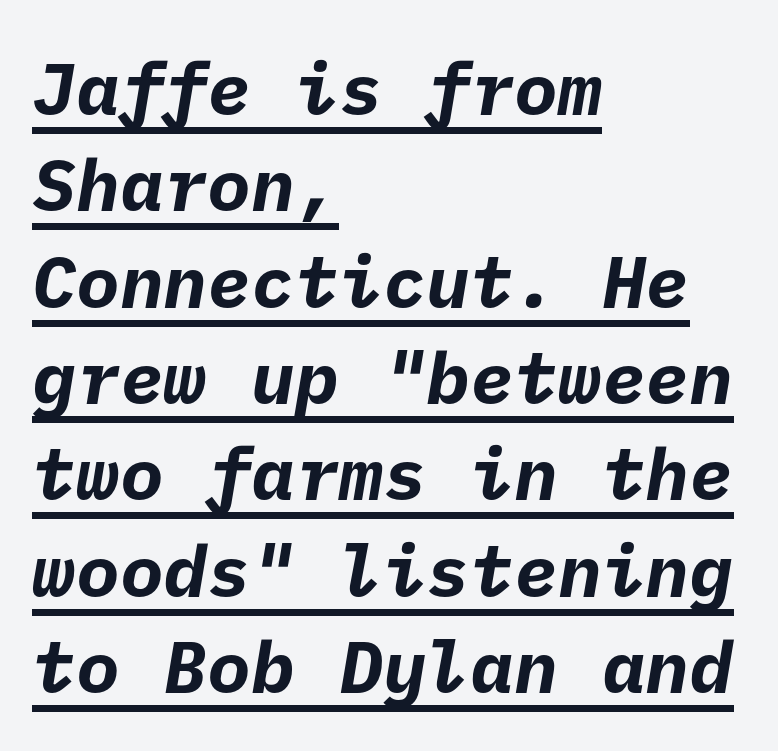
Q: Is the text bold? A: Yes.
Q: Is the typeface a serif or a sans-serif typeface? A: Sans-serif.
Q: Is the text underlined? A: Yes.
Q: How is the paragraph aligned? A: Left-aligned.
Q: Is the spacing between letters normal or unusually wide? A: Normal.
Q: Is the spacing between lines tight, normal or loose? A: Normal.
Q: Width (condensed, normal, or wide)? A: Normal.
Q: Stroke contrast? A: Low.
Q: x-height? A: Medium.
